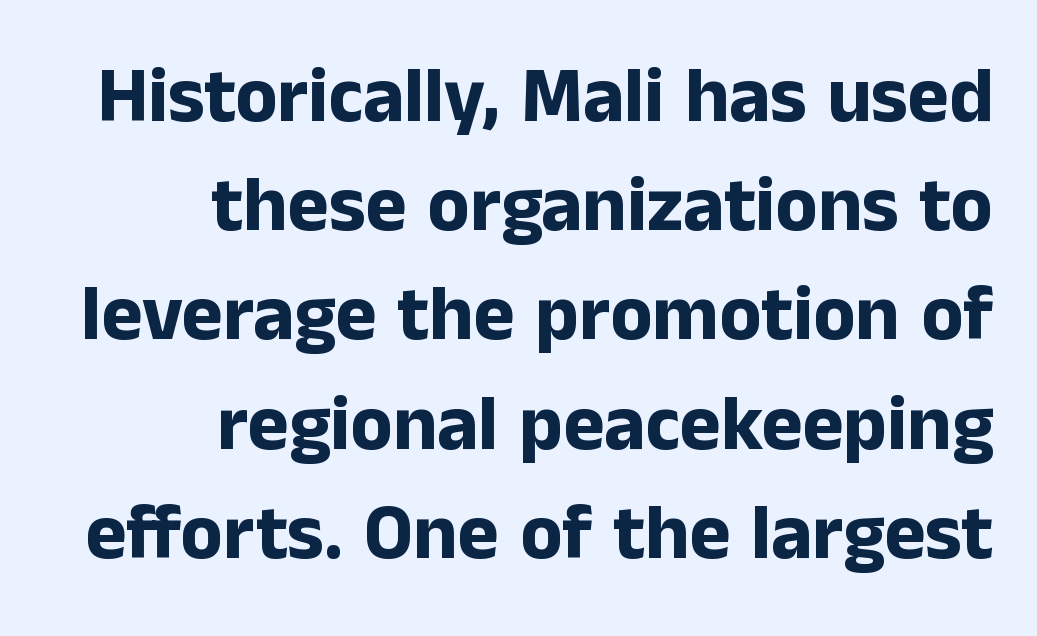
The image shows 78 px bold sans-serif type, upright; set right-aligned, normal line spacing (1.4x), normal letter spacing, not underlined; low stroke contrast and a medium x-height.
